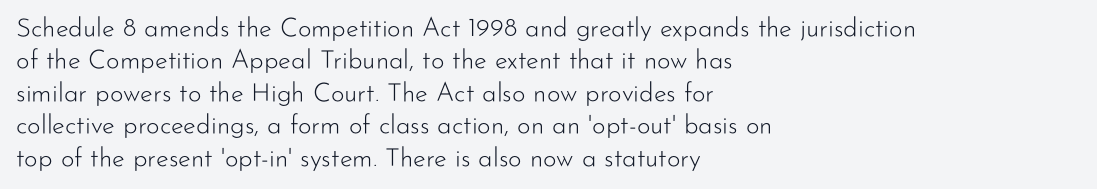
{"italic": "no", "bold": "no", "underline": "no", "align": "left", "line_spacing": "normal", "line_spacing_ratio": 1.25, "letter_spacing": "normal", "letter_spacing_em": 0.0, "glyph_px": 26}
